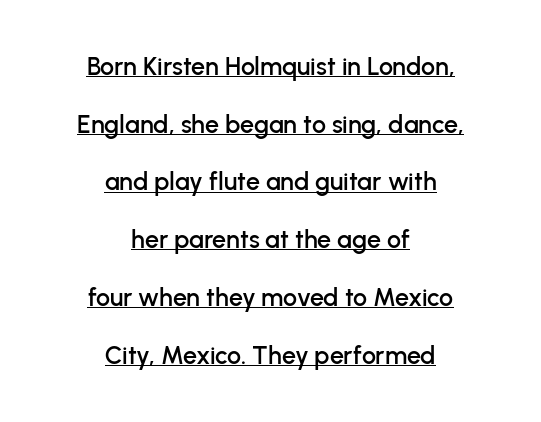
Q: Is the text italic (slanted)? A: No, it is upright.
Q: Is the text underlined? A: Yes.
Q: How is the paragraph aligned? A: Centered.
Q: Is the spacing between letters normal or unusually wide? A: Normal.
Q: Is the spacing between lines tight, normal or loose? A: Loose.
